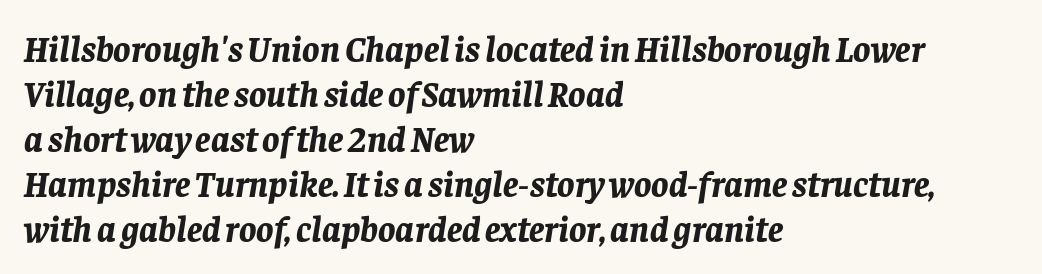
The image shows 36 px bold type, italic (leaning right); set left-aligned, normal line spacing (1.25x), normal letter spacing, not underlined; low stroke contrast and a large x-height.
